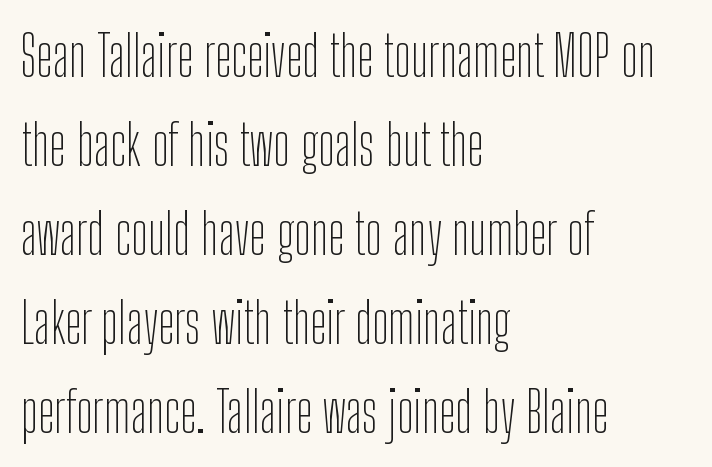
The image shows 56 px thin, condensed sans-serif type, upright; set left-aligned, normal line spacing (1.59x), normal letter spacing, not underlined; low stroke contrast and a medium x-height.
